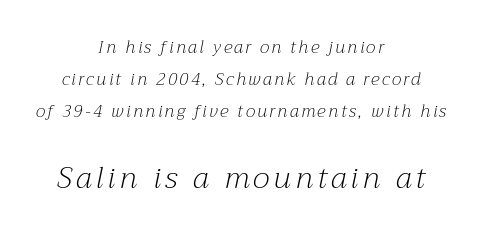
{"serif": "yes", "italic": "yes", "lean": "right", "slant_degrees": 12, "bold": "no", "weight": "light", "width": "normal", "stroke_contrast": "medium", "x_height": "medium", "monospaced": "no", "underline": "no", "align": "center", "line_spacing_ratio": 1.89, "larger_block": "second", "size_ratio": 1.76, "glyph_px": 30}
